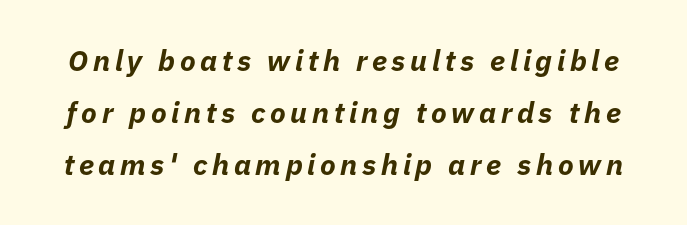
The image shows 29 px bold type, italic (leaning right); set line spacing 1.8x, not underlined; low stroke contrast and a medium x-height.
